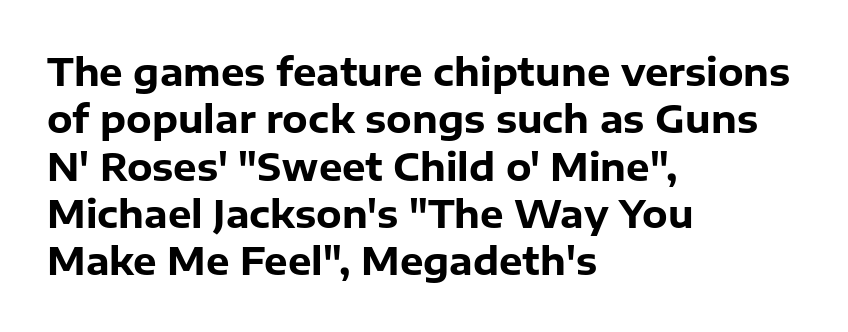
{"serif": "no", "italic": "no", "bold": "yes", "weight": "heavy", "width": "normal", "stroke_contrast": "low", "x_height": "medium", "monospaced": "no", "underline": "no", "align": "left", "line_spacing": "normal", "line_spacing_ratio": 1.28, "letter_spacing": "normal", "letter_spacing_em": 0.0, "glyph_px": 37}
